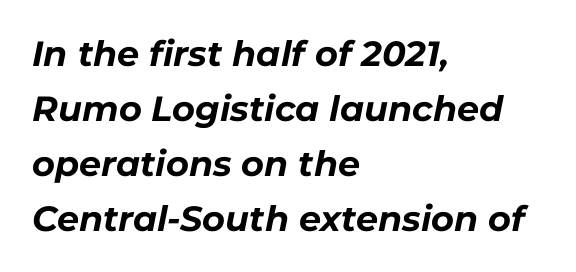
{"italic": "yes", "lean": "right", "slant_degrees": 11, "bold": "yes", "weight": "bold", "width": "normal", "stroke_contrast": "low", "x_height": "medium", "monospaced": "no", "underline": "no", "align": "left", "line_spacing": "normal", "line_spacing_ratio": 1.57, "letter_spacing": "normal", "letter_spacing_em": 0.0, "glyph_px": 35}
